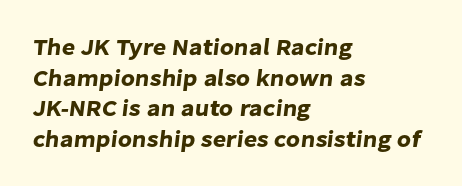
Just letters on the line, the space beneath them empty. Horizontal bands of white between lines are of average thickness. The paragraph shown leans on its left margin. The gaps between neighbouring characters are ordinary and unremarkable.
